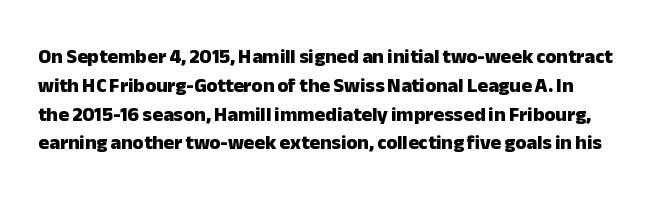
{"italic": "no", "bold": "yes", "underline": "no", "line_spacing": "normal", "line_spacing_ratio": 1.44, "letter_spacing": "normal", "letter_spacing_em": 0.0, "glyph_px": 20}
